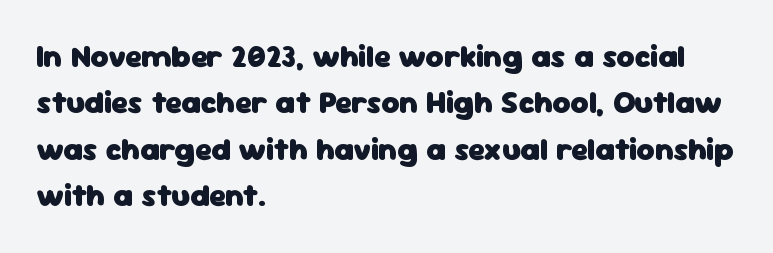
Q: Is the text bold? A: Yes.
Q: Is the text italic (slanted)? A: No, it is upright.
Q: Is the typeface a serif or a sans-serif typeface? A: Sans-serif.
Q: Is the text underlined? A: No.
Q: How is the paragraph aligned? A: Left-aligned.
Q: Is the spacing between letters normal or unusually wide? A: Normal.
Q: Is the spacing between lines tight, normal or loose? A: Normal.
Q: Width (condensed, normal, or wide)? A: Normal.
Q: Stroke contrast? A: Low.
Q: x-height? A: Medium.
Q: Monospaced? A: No.
